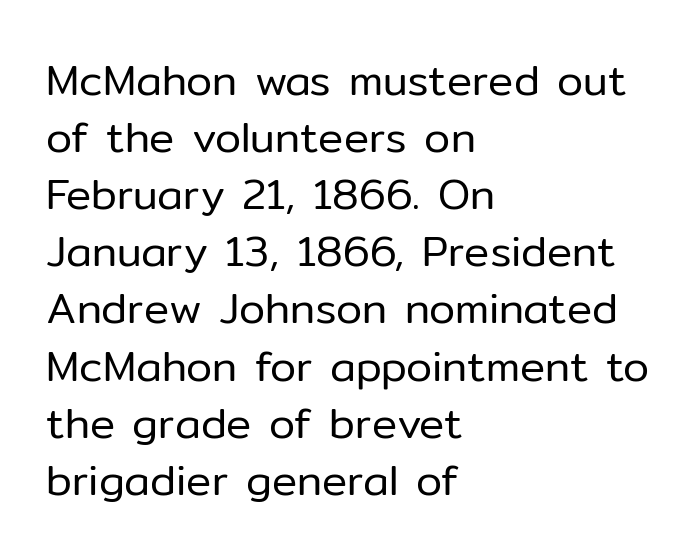
Q: Is the text bold? A: No.
Q: Is the text italic (slanted)? A: No, it is upright.
Q: Is the typeface a serif or a sans-serif typeface? A: Sans-serif.
Q: Is the text underlined? A: No.
Q: How is the paragraph aligned? A: Left-aligned.
Q: Is the spacing between letters normal or unusually wide? A: Normal.
Q: Is the spacing between lines tight, normal or loose? A: Normal.
Q: Width (condensed, normal, or wide)? A: Normal.
Q: Stroke contrast? A: Low.
Q: x-height? A: Medium.
Q: Monospaced? A: No.
